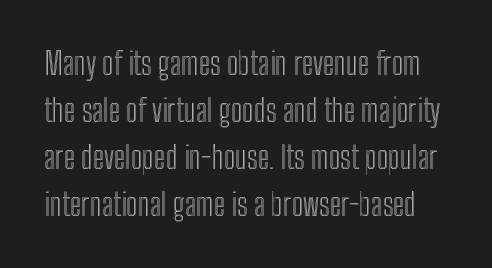
The image shows 31 px condensed type, upright; set normal line spacing (1.52x), normal letter spacing, not underlined; a medium x-height.
